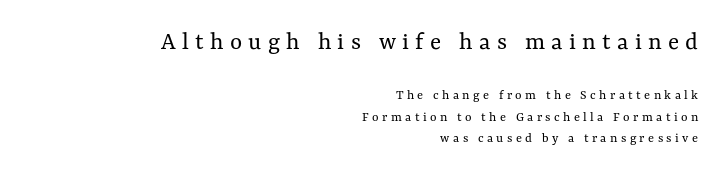
Q: Is the text bold? A: No.
Q: Is the text italic (slanted)? A: No, it is upright.
Q: Is the text underlined? A: No.
Q: How is the paragraph aligned? A: Right-aligned.
Q: Is the spacing between letters normal or unusually wide? A: Unusually wide.
Q: Is the spacing between lines tight, normal or loose? A: Normal.
Q: Which block of text is set in a larger size, the first (top) or the second (bottom)? A: The first (top) one.
